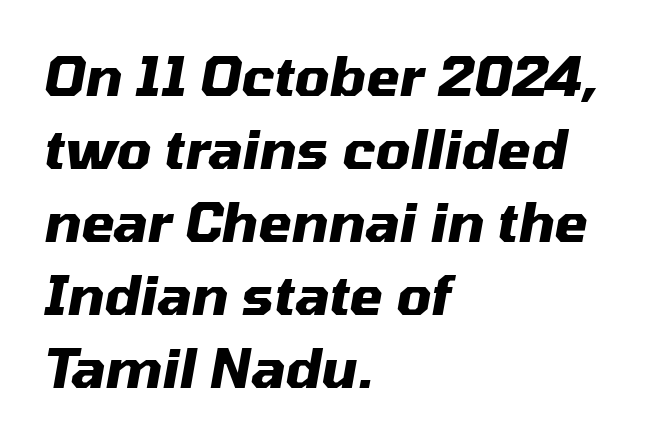
{"italic": "yes", "lean": "right", "slant_degrees": 10, "bold": "yes", "weight": "heavy", "width": "normal", "stroke_contrast": "medium", "x_height": "medium", "monospaced": "no", "underline": "no", "align": "left", "line_spacing": "normal", "line_spacing_ratio": 1.35, "letter_spacing": "normal", "letter_spacing_em": 0.0, "glyph_px": 54}
